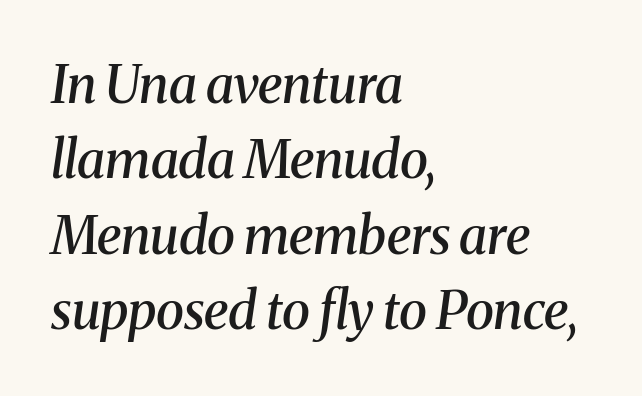
Does the weight exceed regular? Yes, but only to semibold. Is this a fixed-width face? No — the glyphs have proportional, varying widths. Notice how the passage keeps a crisp vertical edge on the left only. Horizontal bands of white between lines are of average thickness.
